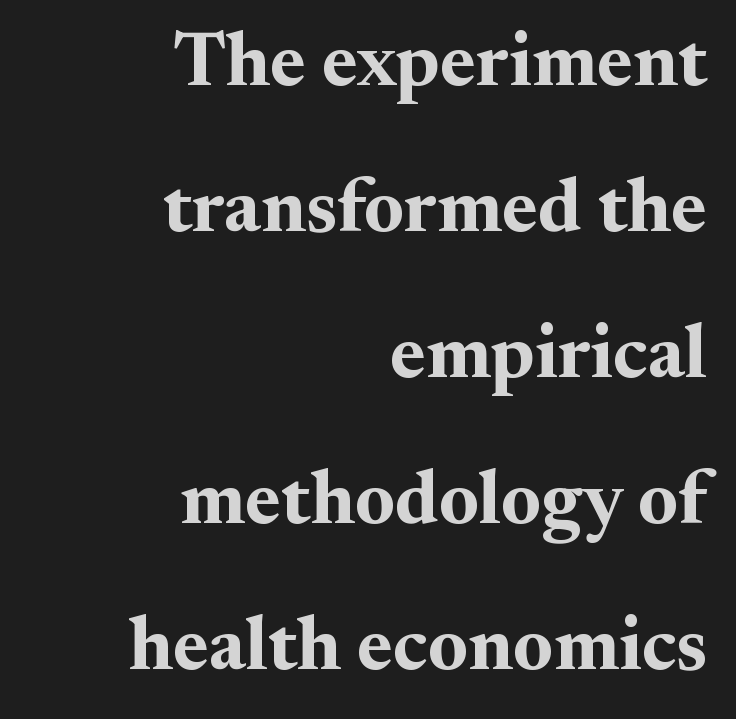
The image shows 76 px bold serif type, upright; set right-aligned, loose line spacing (1.92x), normal letter spacing, not underlined; medium stroke contrast and a small x-height.
